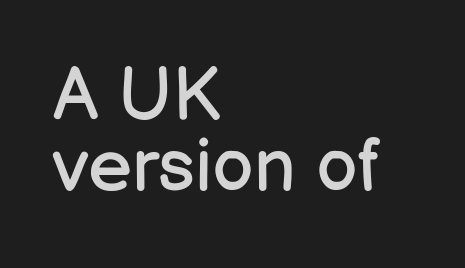
Q: Is the text bold? A: No.
Q: Is the text italic (slanted)? A: No, it is upright.
Q: Is the typeface a serif or a sans-serif typeface? A: Sans-serif.
Q: Is the text underlined? A: No.
Q: How is the paragraph aligned? A: Left-aligned.
Q: Is the spacing between letters normal or unusually wide? A: Normal.
Q: Is the spacing between lines tight, normal or loose? A: Tight.
Q: Width (condensed, normal, or wide)? A: Normal.
Q: Stroke contrast? A: Low.
Q: x-height? A: Medium.
Q: Monospaced? A: No.
